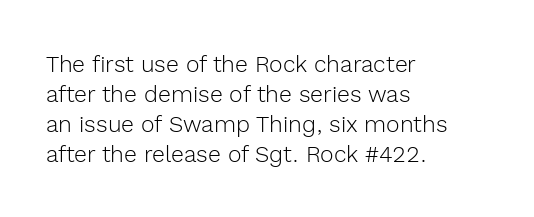
Q: Is the text bold? A: No.
Q: Is the text italic (slanted)? A: No, it is upright.
Q: Is the text underlined? A: No.
Q: How is the paragraph aligned? A: Left-aligned.
Q: Is the spacing between letters normal or unusually wide? A: Normal.
Q: Is the spacing between lines tight, normal or loose? A: Normal.
